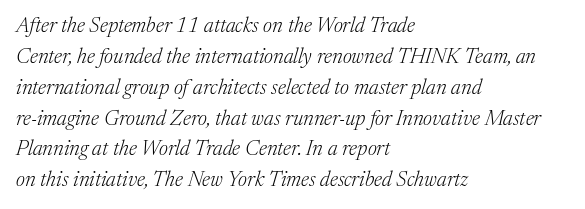
Just letters on the line, the space beneath them empty. The strokes are not fattened; the text isn't bold. Look at the tracking — it's just the regular setting, nothing added. The ragged edge is on the right, which tells us the setting is flush left. The font's italic variant was chosen for this text. The designer left line spacing at the default.
